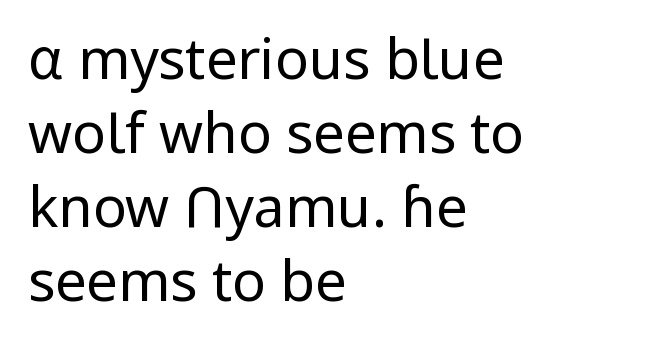
The image shows 56 px regular-weight sans-serif type, upright; set left-aligned, normal line spacing (1.32x), normal letter spacing, not underlined; low stroke contrast and a medium x-height.
